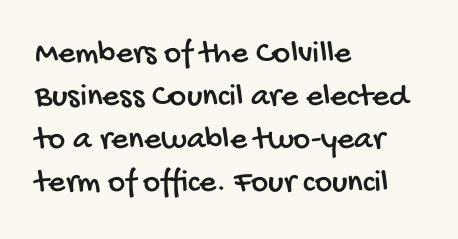
The image shows 33 px condensed sans-serif type; set left-aligned, normal line spacing (1.3x), normal letter spacing, not underlined; low stroke contrast and a large x-height.
